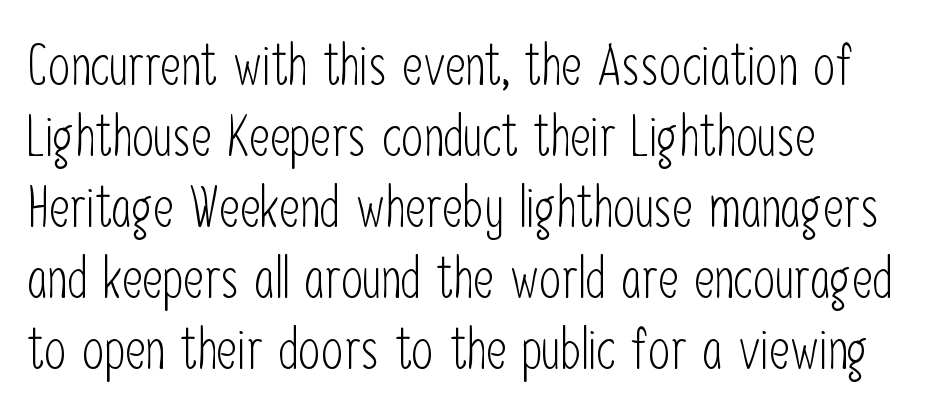
{"serif": "no", "italic": "no", "bold": "no", "weight": "light", "width": "condensed", "stroke_contrast": "low", "x_height": "medium", "monospaced": "no", "underline": "no", "align": "left", "line_spacing": "normal", "line_spacing_ratio": 1.27, "letter_spacing": "normal", "letter_spacing_em": 0.0, "glyph_px": 56}
